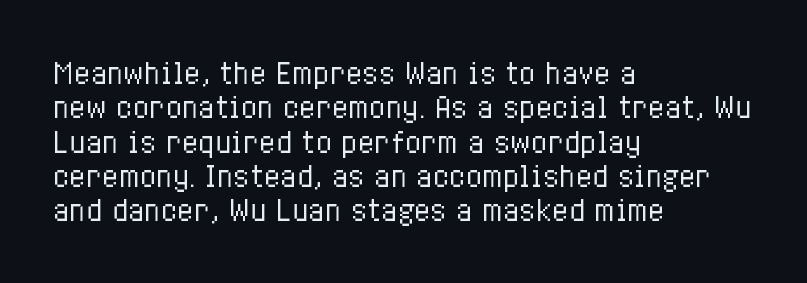
Q: Is the text bold? A: No.
Q: Is the text italic (slanted)? A: No, it is upright.
Q: Is the text underlined? A: No.
Q: How is the paragraph aligned? A: Left-aligned.
Q: Is the spacing between letters normal or unusually wide? A: Normal.
Q: Is the spacing between lines tight, normal or loose? A: Normal.
